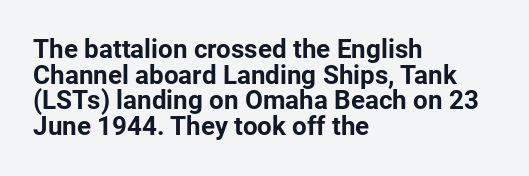
{"italic": "no", "bold": "yes", "underline": "no", "align": "left", "line_spacing": "tight", "line_spacing_ratio": 0.99, "letter_spacing": "normal", "letter_spacing_em": 0.0, "glyph_px": 26}
